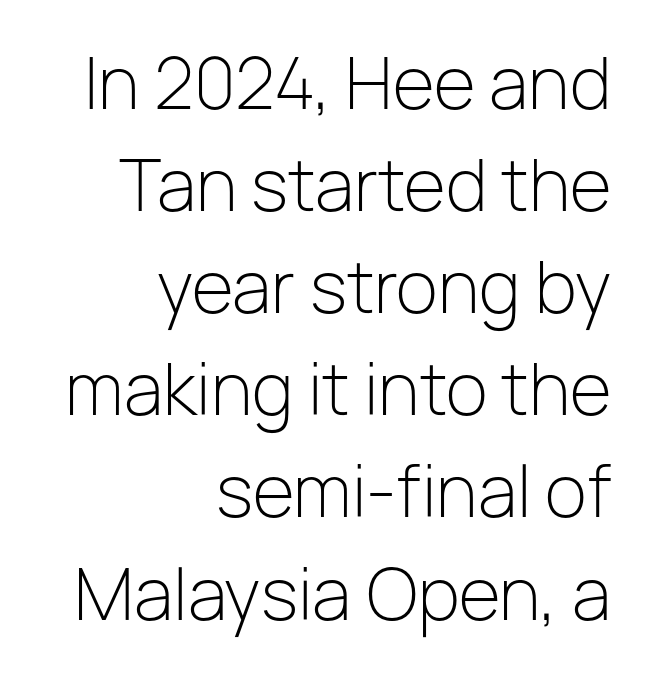
The strokes are not fattened; the text isn't bold. Do the characters align in a grid? No, the font is proportional. Each word holds together tightly as a unit, with standard inter-letter gaps. The text block is weighted toward the right margin, trailing off unevenly leftward. Grotesque or geometric, the face here clearly has no serifs. Characters remain perfectly vertical along every line.
